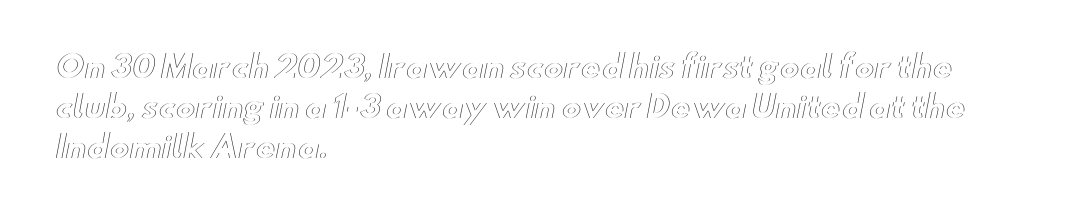
The image shows 30 px wide type; set left-aligned, normal line spacing (1.34x), normal letter spacing, not underlined; a small x-height.
